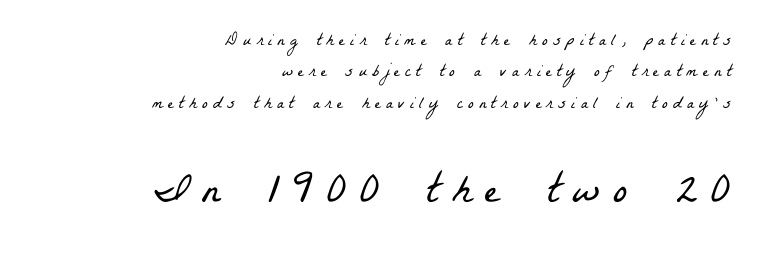
{"serif": "yes", "bold": "no", "weight": "light", "width": "condensed", "stroke_contrast": "low", "x_height": "medium", "monospaced": "no", "underline": "no", "align": "right", "line_spacing_ratio": 1.85, "letter_spacing": "wide", "letter_spacing_em": 0.31, "larger_block": "second", "size_ratio": 2.53, "glyph_px": 43}
